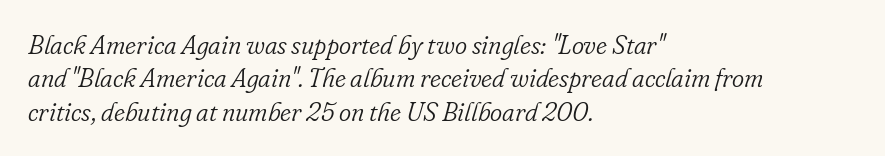
The image shows 26 px text type, italic (leaning right); set left-aligned, normal line spacing (1.28x), normal letter spacing, not underlined.
